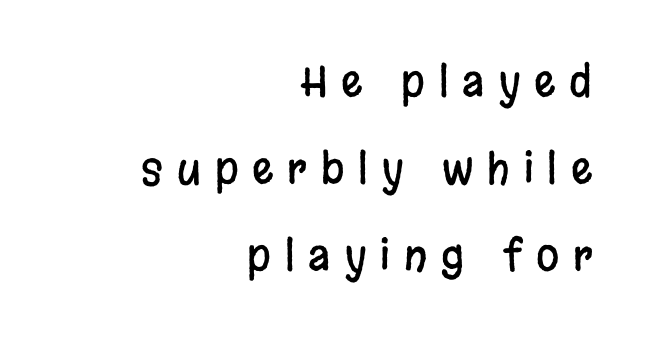
{"serif": "no", "italic": "no", "width": "condensed", "stroke_contrast": "low", "x_height": "large", "monospaced": "no", "underline": "no", "align": "right", "line_spacing": "loose", "line_spacing_ratio": 2.07, "letter_spacing": "wide", "letter_spacing_em": 0.33, "glyph_px": 42}
